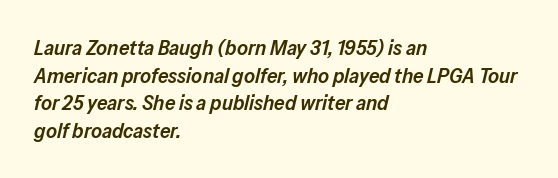
Check the space under the baseline: it is left empty. The face used here has a pronounced slope to its letters. Leading matches the norm, producing a regular column. Each glyph is drawn with semibold strokes, heavier than normal yet not fully bold. All the whitespace from short lines collects on the right. Short note: letters normally spaced.
